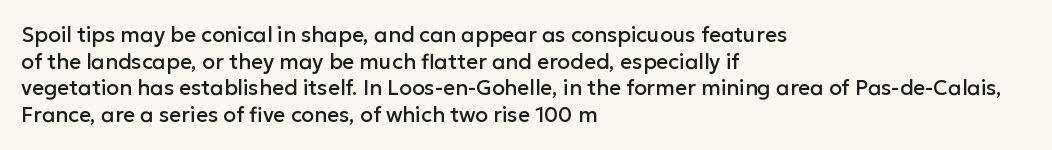
{"italic": "no", "underline": "no", "align": "left", "line_spacing": "normal", "line_spacing_ratio": 1.27, "letter_spacing": "normal", "letter_spacing_em": 0.0, "glyph_px": 21}
